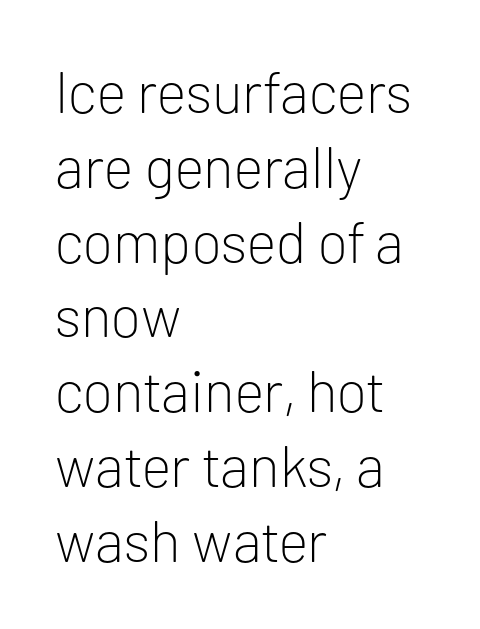
Q: Is the text bold? A: No.
Q: Is the text italic (slanted)? A: No, it is upright.
Q: Is the typeface a serif or a sans-serif typeface? A: Sans-serif.
Q: Is the text underlined? A: No.
Q: How is the paragraph aligned? A: Left-aligned.
Q: Is the spacing between letters normal or unusually wide? A: Normal.
Q: Is the spacing between lines tight, normal or loose? A: Normal.
Q: Width (condensed, normal, or wide)? A: Normal.
Q: Stroke contrast? A: Low.
Q: x-height? A: Medium.
Q: Monospaced? A: No.
